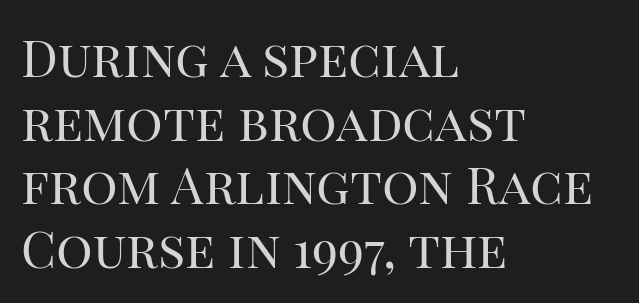
{"serif": "yes", "italic": "no", "bold": "no", "weight": "regular", "width": "normal", "stroke_contrast": "high", "x_height": "large", "monospaced": "no", "underline": "no", "align": "left", "line_spacing": "normal", "line_spacing_ratio": 1.25, "letter_spacing": "normal", "letter_spacing_em": 0.0, "glyph_px": 51}
